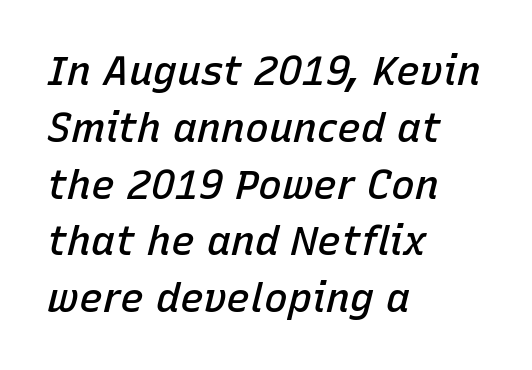
Q: Is the text bold? A: Semi-bold.
Q: Is the text italic (slanted)? A: Yes, it leans right by about 15 degrees.
Q: Is the text underlined? A: No.
Q: How is the paragraph aligned? A: Left-aligned.
Q: Is the spacing between letters normal or unusually wide? A: Normal.
Q: Is the spacing between lines tight, normal or loose? A: Normal.
Q: Width (condensed, normal, or wide)? A: Normal.
Q: Stroke contrast? A: Low.
Q: x-height? A: Medium.
Q: Monospaced? A: No.
